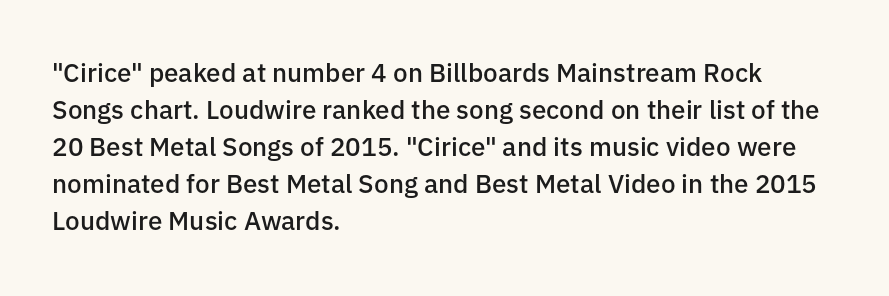
Q: Is the text bold? A: Semi-bold.
Q: Is the text italic (slanted)? A: No, it is upright.
Q: Is the text underlined? A: No.
Q: How is the paragraph aligned? A: Left-aligned.
Q: Is the spacing between letters normal or unusually wide? A: Normal.
Q: Is the spacing between lines tight, normal or loose? A: Normal.
